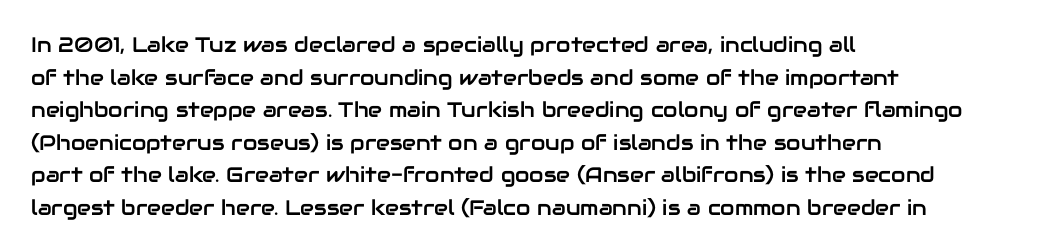
Q: Is the text italic (slanted)? A: No, it is upright.
Q: Is the text underlined? A: No.
Q: How is the paragraph aligned? A: Left-aligned.
Q: Is the spacing between letters normal or unusually wide? A: Normal.
Q: Is the spacing between lines tight, normal or loose? A: Normal.
